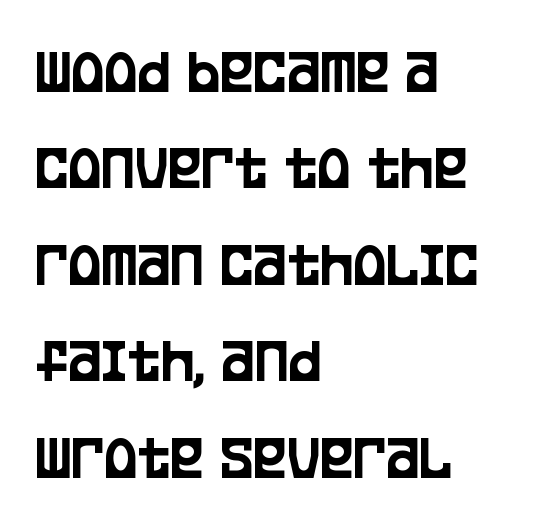
The image shows 63 px condensed sans-serif type, upright; set left-aligned, normal line spacing (1.53x), normal letter spacing, not underlined; low stroke contrast and a large x-height.
